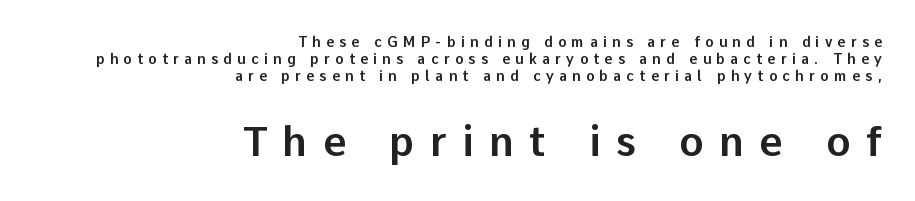
Here the second block reads like a headline and the first like body copy. Which margin do the lines hug? The right one — the left edge is uneven. I'd call this a sans setting — the letters go barefoot. Proportional: the letters do not fall into vertical columns. Ordinary non-slanted type is in use.
